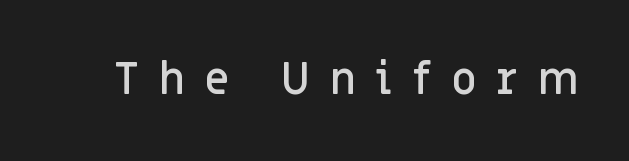
Q: Is the text bold? A: Semi-bold.
Q: Is the text italic (slanted)? A: No, it is upright.
Q: Is the typeface a serif or a sans-serif typeface? A: Sans-serif.
Q: Is the text underlined? A: No.
Q: Is the spacing between letters normal or unusually wide? A: Unusually wide.
Q: Width (condensed, normal, or wide)? A: Normal.
Q: Stroke contrast? A: Low.
Q: x-height? A: Large.
Q: Monospaced? A: No.
